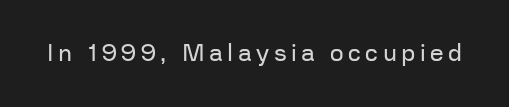
Q: Is the text bold? A: No.
Q: Is the text italic (slanted)? A: No, it is upright.
Q: Is the text underlined? A: No.
